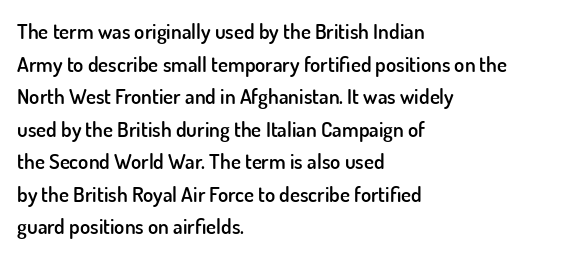
Decoration check: the copy has no underline. If you drew a ruler down the left edge, every line would touch it. How would I describe the line gaps? Plain and ordinary. The characters look somewhat weighty, a semibold short of true bold. Ordinary non-slanted type is in use.
